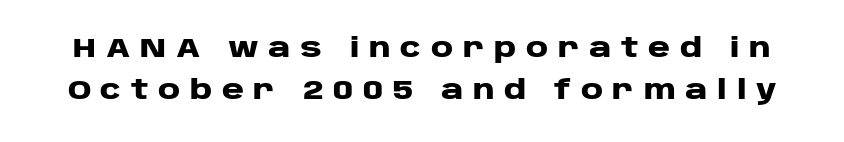
Q: Is the text bold? A: Yes.
Q: Is the text italic (slanted)? A: No, it is upright.
Q: Is the text underlined? A: No.
Q: Is the spacing between letters normal or unusually wide? A: Unusually wide.
Q: Is the spacing between lines tight, normal or loose? A: Normal.
